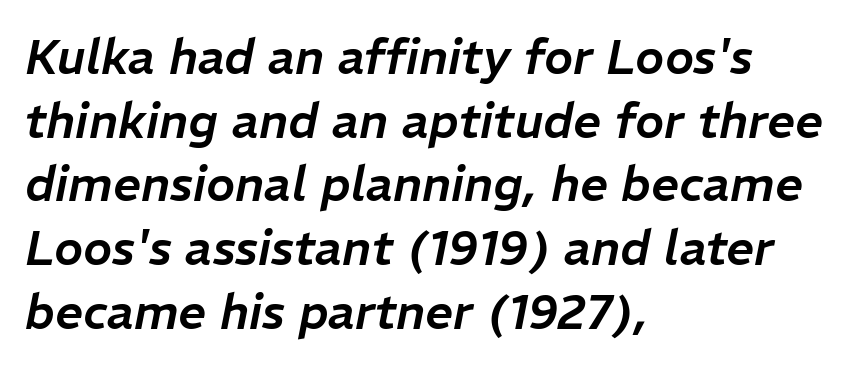
{"italic": "yes", "lean": "right", "slant_degrees": 11, "width": "normal", "stroke_contrast": "low", "x_height": "medium", "monospaced": "no", "underline": "no", "align": "left", "line_spacing": "normal", "line_spacing_ratio": 1.3, "letter_spacing": "normal", "letter_spacing_em": 0.0, "glyph_px": 49}
